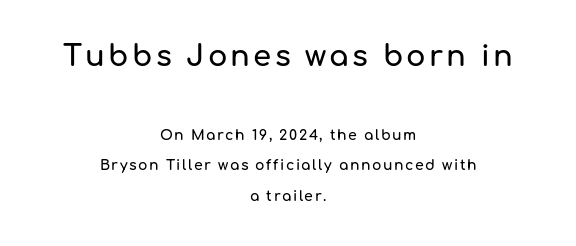
Compared with typical paragraphs, the rows here are farther apart. Glance below the letters and you will spot only blank space. Note the varied advance widths — an 'i' is clearly narrower than an 'm'. The specimen reads as upright at a glance. Each letter's strokes conclude bluntly, with no projecting serifs.
